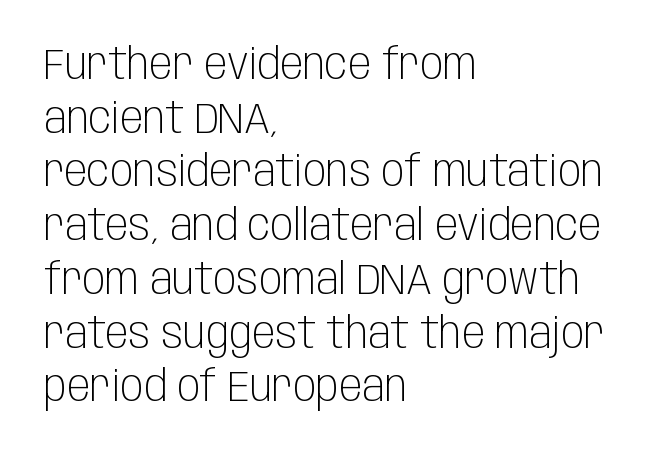
{"serif": "no", "italic": "no", "bold": "no", "weight": "light", "width": "condensed", "stroke_contrast": "low", "x_height": "large", "monospaced": "no", "underline": "no", "align": "left", "line_spacing": "normal", "line_spacing_ratio": 1.25, "letter_spacing": "normal", "letter_spacing_em": 0.0, "glyph_px": 43}
